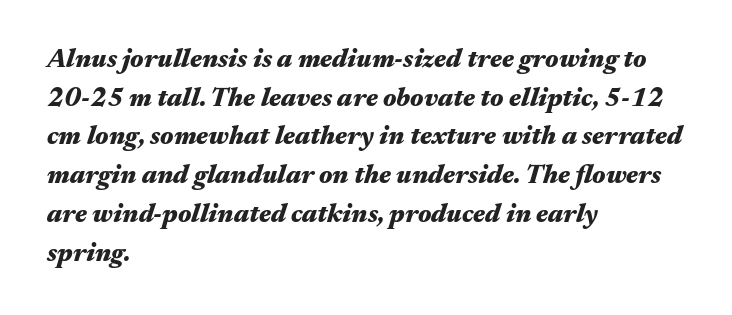
The image shows 26 px bold type, italic (leaning right); set left-aligned, normal line spacing (1.49x), normal letter spacing, not underlined.
